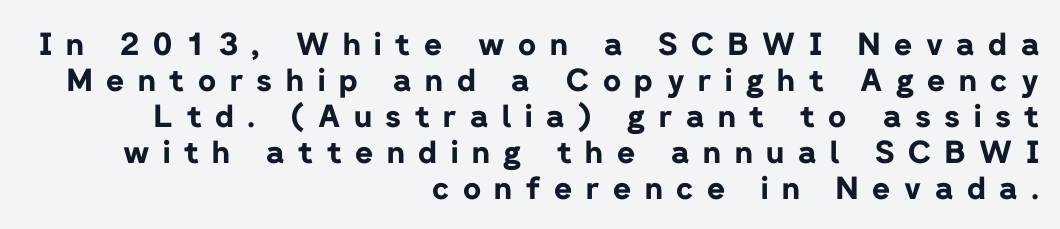
{"serif": "no", "italic": "no", "bold": "yes", "weight": "bold", "width": "normal", "stroke_contrast": "low", "x_height": "medium", "monospaced": "no", "underline": "no", "align": "right", "line_spacing_ratio": 1.16, "letter_spacing": "wide", "letter_spacing_em": 0.44, "glyph_px": 31}
